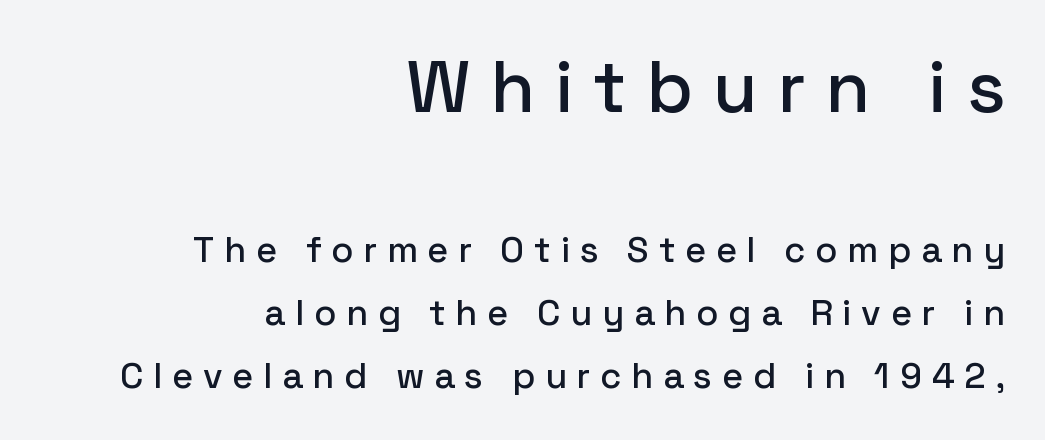
Q: Is the text italic (slanted)? A: No, it is upright.
Q: Is the typeface a serif or a sans-serif typeface? A: Sans-serif.
Q: Is the text underlined? A: No.
Q: How is the paragraph aligned? A: Right-aligned.
Q: Is the spacing between letters normal or unusually wide? A: Unusually wide.
Q: Which block of text is set in a larger size, the first (top) or the second (bottom)? A: The first (top) one.
Q: Width (condensed, normal, or wide)? A: Normal.
Q: Stroke contrast? A: Low.
Q: x-height? A: Medium.
Q: Monospaced? A: No.
